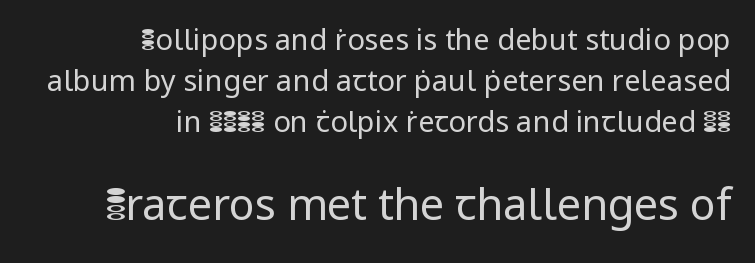
The rag falls on the left side of this text block. Evenly set lines give the paragraph a standard silhouette. Weight: regular or lighter. Letter spacing: default.
